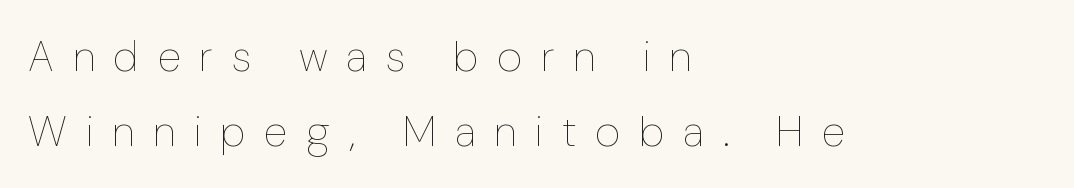
{"italic": "no", "bold": "no", "weight": "thin", "width": "normal", "stroke_contrast": "low", "x_height": "medium", "monospaced": "no", "underline": "no", "align": "left", "line_spacing_ratio": 1.74, "letter_spacing": "wide", "letter_spacing_em": 0.44, "glyph_px": 43}
